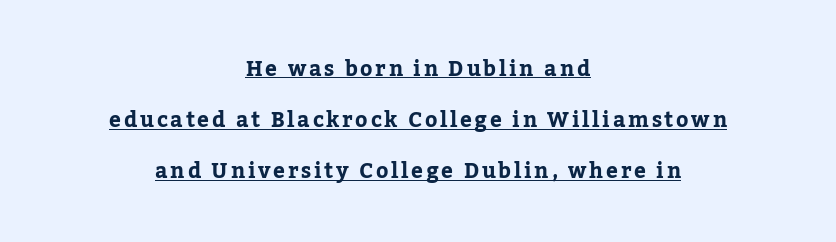
The font's upright variant was chosen for this text. The vertical gap from one line to the next is large. Compared with undecorated copy, this sample adds a rule below the words. The characters look thick and weighty, a clear bold.
